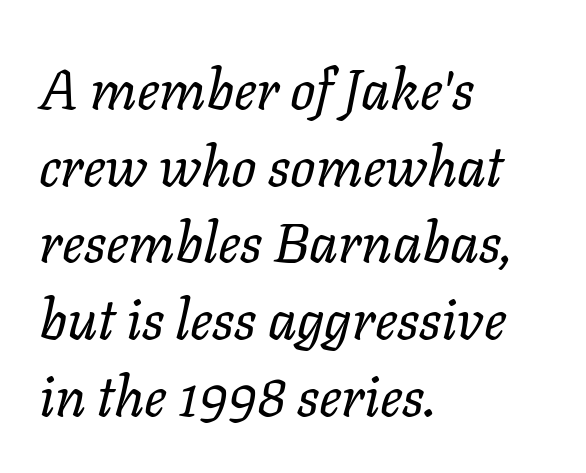
Q: Is the text bold? A: No.
Q: Is the text italic (slanted)? A: Yes, it leans right by about 11 degrees.
Q: Is the text underlined? A: No.
Q: How is the paragraph aligned? A: Left-aligned.
Q: Is the spacing between letters normal or unusually wide? A: Normal.
Q: Is the spacing between lines tight, normal or loose? A: Normal.
Q: Width (condensed, normal, or wide)? A: Normal.
Q: Stroke contrast? A: Low.
Q: x-height? A: Medium.
Q: Monospaced? A: No.
